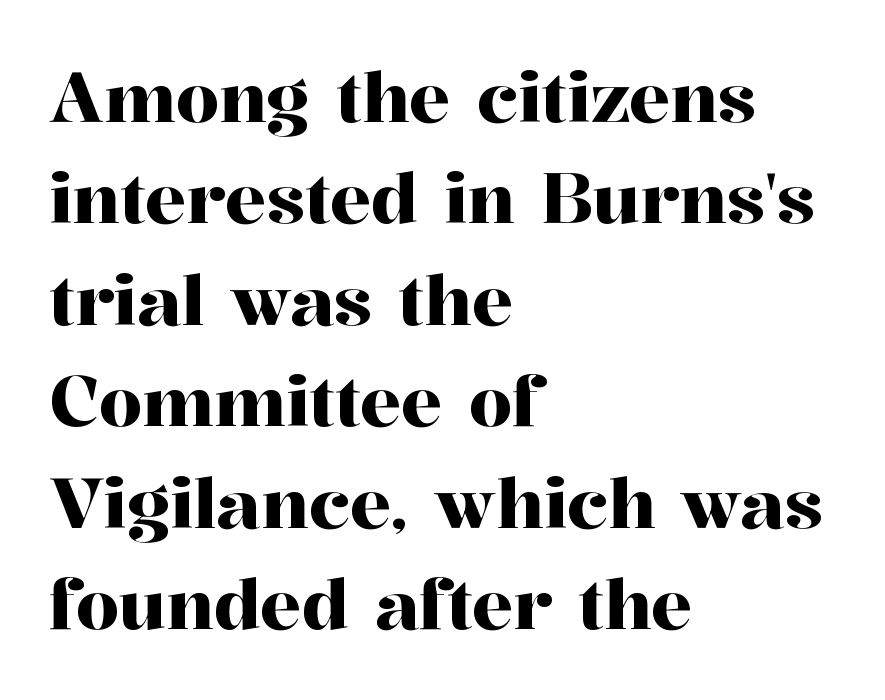
Does the lettering tilt? It doesn't — this is upright. The rows are spaced the way most documents space them. Type style note: has serifs. What stands out about the letter spacing? Nothing — it is the standard amount. Here the designer chose a conventional face with non-uniform glyph widths.
